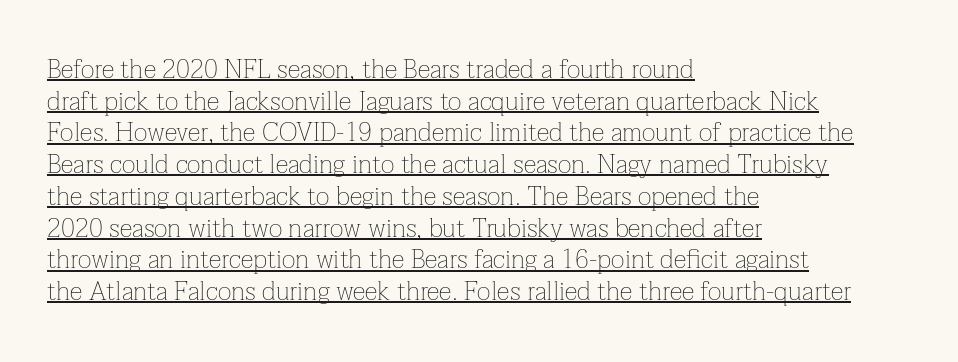
The image shows 26 px text type, upright; set left-aligned, line spacing 1.22x, normal letter spacing, underlined.
